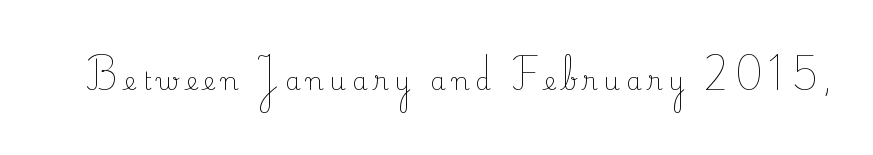
The cut favours lightness, reaching ordinary text weight at its darkest. A bare baseline throughout the passage. Tall strokes in this sample are plumb rather than angled. The tracking reads as deliberately expanded to a designer's eye.
